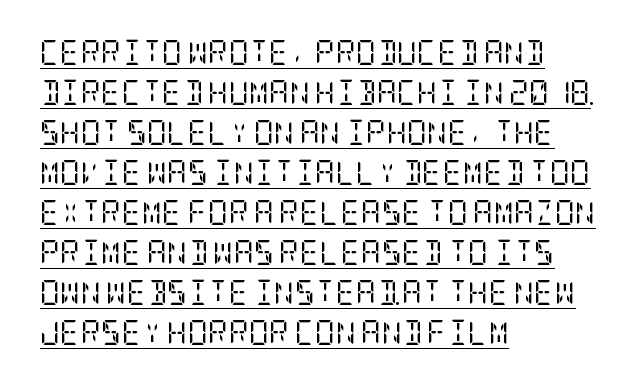
Q: Is the text bold? A: No.
Q: Is the text italic (slanted)? A: No, it is upright.
Q: Is the text underlined? A: Yes.
Q: How is the paragraph aligned? A: Left-aligned.
Q: Is the spacing between letters normal or unusually wide? A: Normal.
Q: Is the spacing between lines tight, normal or loose? A: Normal.
